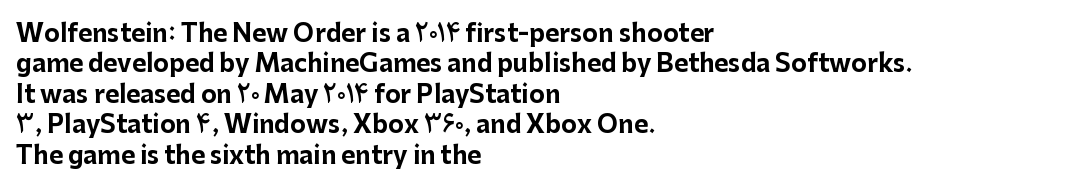
The image shows 24 px bold type, upright; set left-aligned, normal line spacing (1.27x), normal letter spacing, not underlined.
